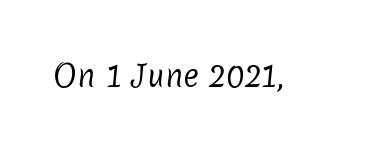
The image shows 30 px regular-weight sans-serif type; set normal letter spacing, not underlined; low stroke contrast and a medium x-height.
